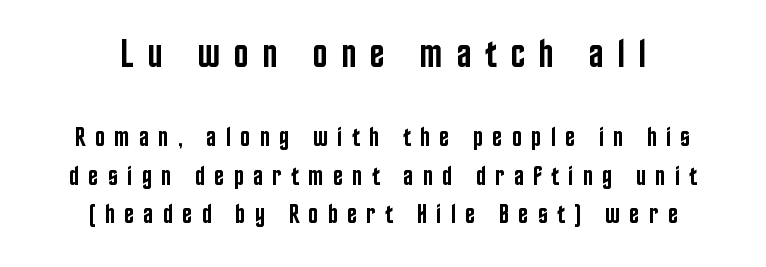
The image shows 40 px semibold, condensed sans-serif type, upright; set centered, normal line spacing (1.43x), unusually wide letter spacing (+0.34 em), not underlined; the first (top) block is 1.48x larger; low stroke contrast and a large x-height.
